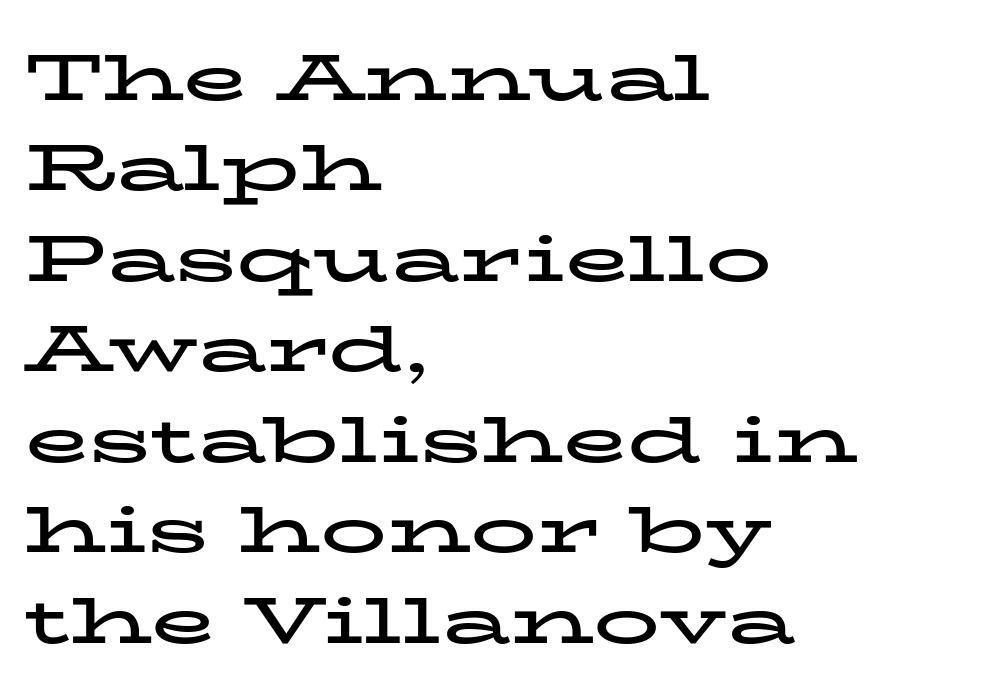
Q: Is the text bold? A: Yes.
Q: Is the text italic (slanted)? A: No, it is upright.
Q: Is the typeface a serif or a sans-serif typeface? A: Serif.
Q: Is the text underlined? A: No.
Q: How is the paragraph aligned? A: Left-aligned.
Q: Is the spacing between letters normal or unusually wide? A: Normal.
Q: Is the spacing between lines tight, normal or loose? A: Normal.
Q: Width (condensed, normal, or wide)? A: Wide.
Q: Stroke contrast? A: Low.
Q: x-height? A: Medium.
Q: Monospaced? A: No.
